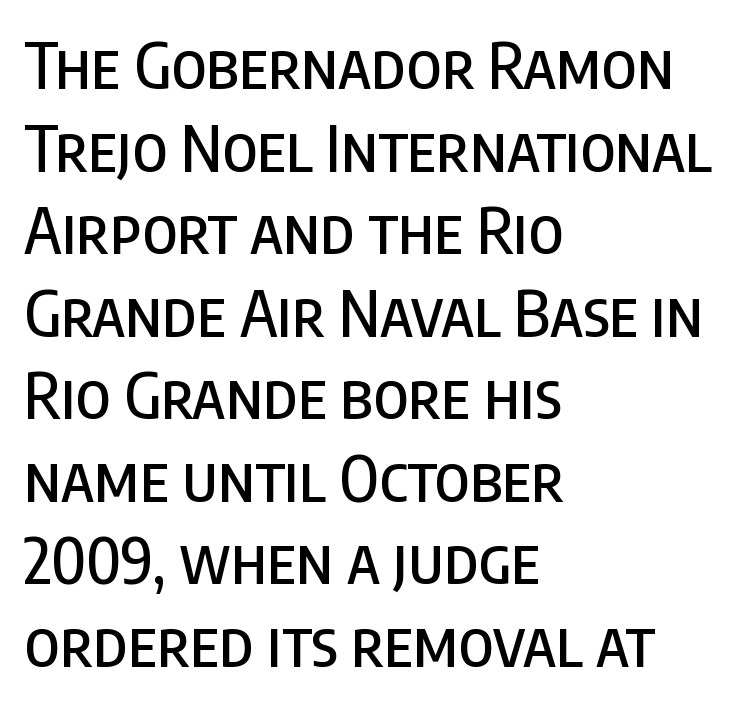
The image shows 63 px condensed sans-serif type, upright; set left-aligned, normal line spacing (1.31x), normal letter spacing, not underlined; low stroke contrast and a large x-height.
